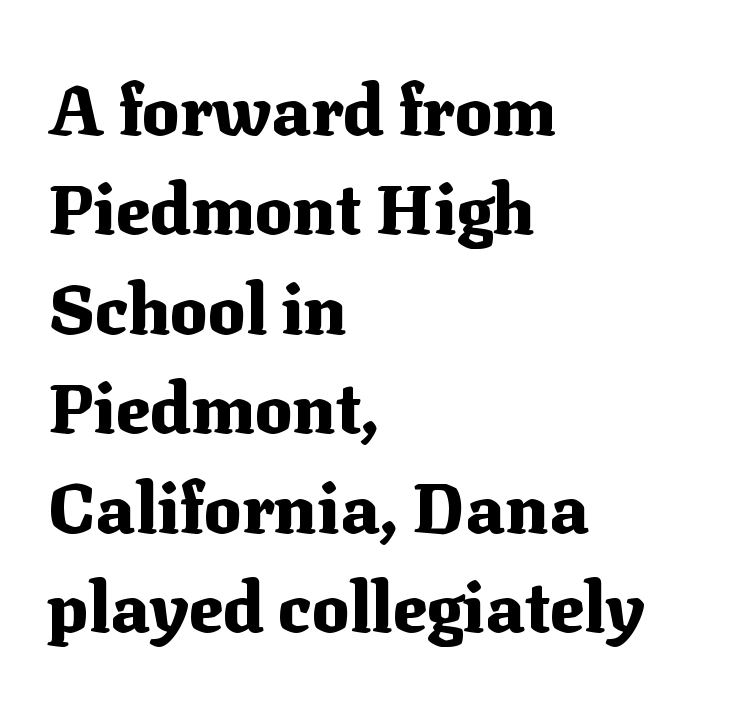
{"serif": "yes", "italic": "no", "bold": "yes", "weight": "heavy", "width": "normal", "stroke_contrast": "medium", "x_height": "medium", "monospaced": "no", "underline": "no", "align": "left", "line_spacing": "normal", "line_spacing_ratio": 1.42, "letter_spacing": "normal", "letter_spacing_em": 0.0, "glyph_px": 70}
